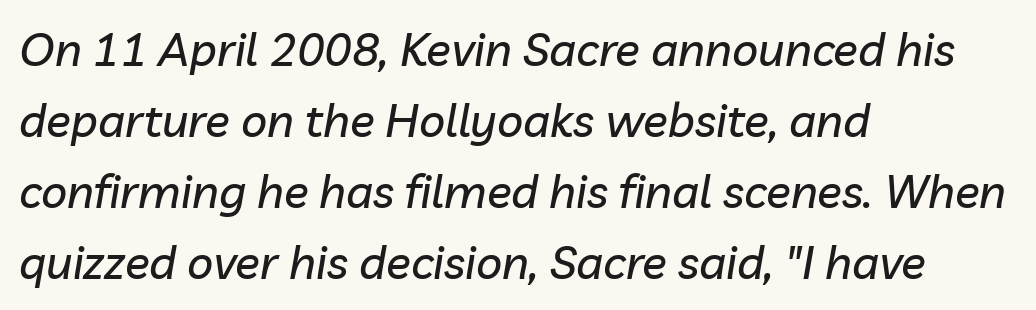
{"italic": "yes", "lean": "right", "slant_degrees": 10, "width": "normal", "stroke_contrast": "low", "x_height": "medium", "monospaced": "no", "underline": "no", "align": "left", "line_spacing": "normal", "line_spacing_ratio": 1.54, "letter_spacing": "normal", "letter_spacing_em": 0.0, "glyph_px": 46}
